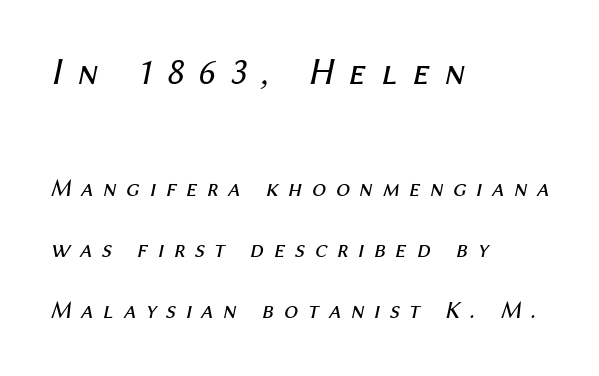
Q: Is the text bold? A: No.
Q: Is the text italic (slanted)? A: Yes, it leans right by about 12 degrees.
Q: Is the text underlined? A: No.
Q: How is the paragraph aligned? A: Left-aligned.
Q: Is the spacing between letters normal or unusually wide? A: Unusually wide.
Q: Is the spacing between lines tight, normal or loose? A: Loose.
Q: Which block of text is set in a larger size, the first (top) or the second (bottom)? A: The first (top) one.
Q: Width (condensed, normal, or wide)? A: Normal.
Q: Stroke contrast? A: Medium.
Q: x-height? A: Medium.
Q: Monospaced? A: No.
